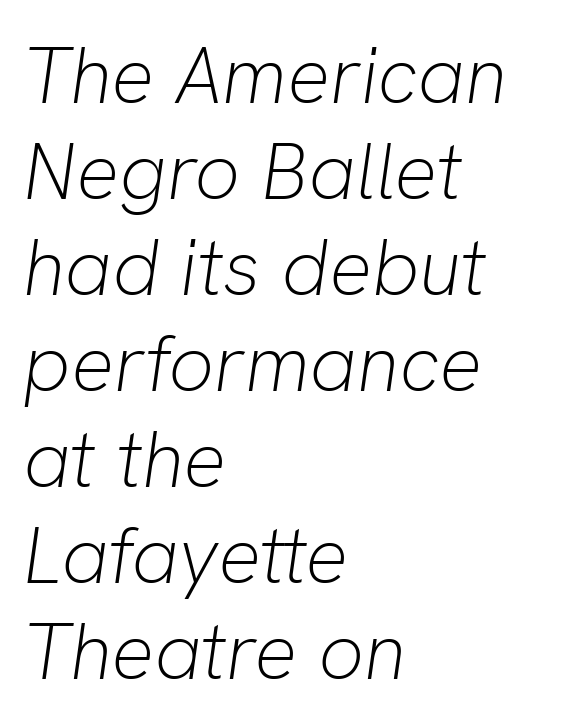
{"italic": "yes", "lean": "right", "slant_degrees": 8, "bold": "no", "weight": "light", "width": "normal", "stroke_contrast": "low", "x_height": "medium", "monospaced": "no", "underline": "no", "align": "left", "line_spacing_ratio": 1.2, "letter_spacing": "normal", "letter_spacing_em": 0.0, "glyph_px": 80}
